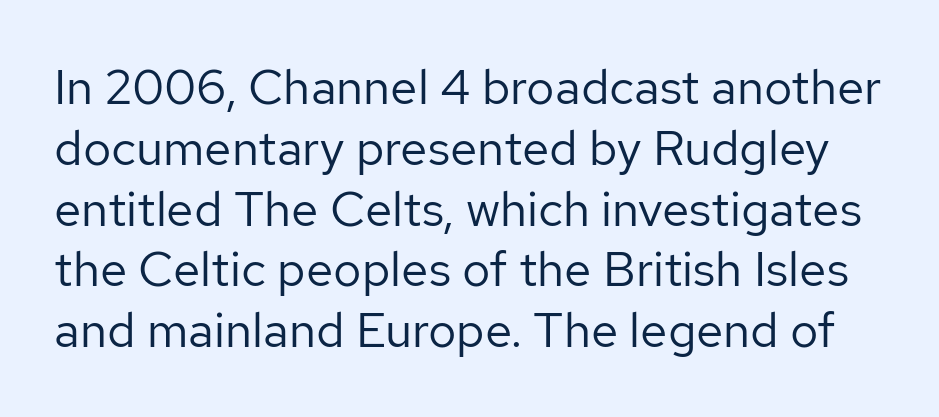
The image shows 49 px regular-weight sans-serif type, upright; set line spacing 1.24x, normal letter spacing, not underlined; low stroke contrast and a medium x-height.
